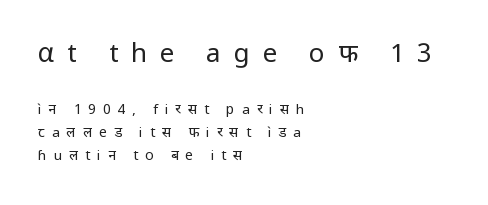
{"italic": "no", "bold": "no", "underline": "no", "align": "left", "line_spacing": "normal", "line_spacing_ratio": 1.64, "letter_spacing": "wide", "letter_spacing_em": 0.49, "larger_block": "first", "size_ratio": 1.86, "glyph_px": 26}
